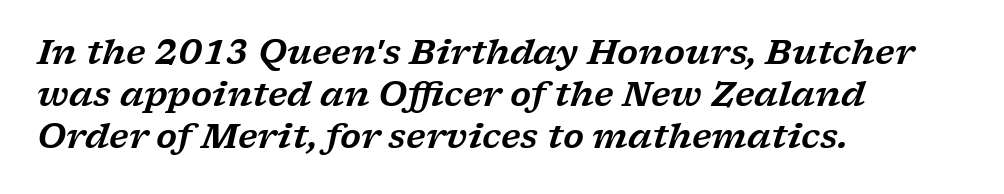
The image shows 34 px wide serif type, italic (leaning right); set left-aligned, line spacing 1.24x, normal letter spacing, not underlined; low stroke contrast and a medium x-height.
